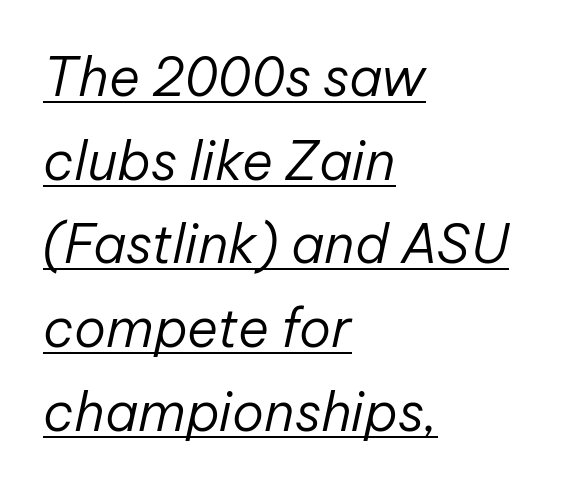
Q: Is the text bold? A: No.
Q: Is the text italic (slanted)? A: Yes, it leans right by about 12 degrees.
Q: Is the text underlined? A: Yes.
Q: How is the paragraph aligned? A: Left-aligned.
Q: Is the spacing between letters normal or unusually wide? A: Normal.
Q: Is the spacing between lines tight, normal or loose? A: Normal.
Q: Width (condensed, normal, or wide)? A: Normal.
Q: Stroke contrast? A: Low.
Q: x-height? A: Medium.
Q: Monospaced? A: No.
